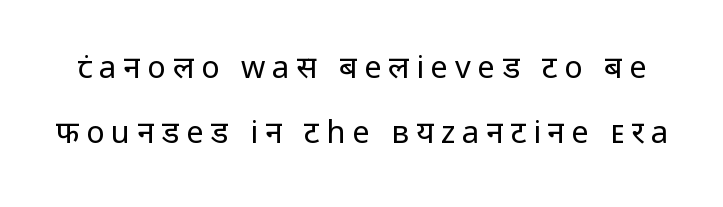
Unlike italic type, these characters show no tilt at all. Clear beneath every line of the passage. Typographically, this falls in the sans-serif category. You could fit nearly another row in the gap between these rows. Looks like regular typesetting: each glyph gets only the width it needs.
